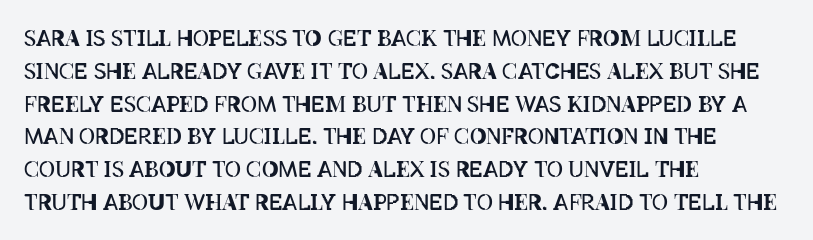
{"italic": "no", "bold": "no", "underline": "no", "align": "left", "line_spacing": "normal", "line_spacing_ratio": 1.49, "letter_spacing": "normal", "letter_spacing_em": 0.0, "glyph_px": 22}
